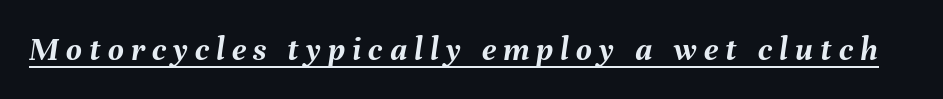
The image shows 34 px semibold type, italic (leaning right); set unusually wide letter spacing (+0.21 em), underlined; medium stroke contrast and a medium x-height.
